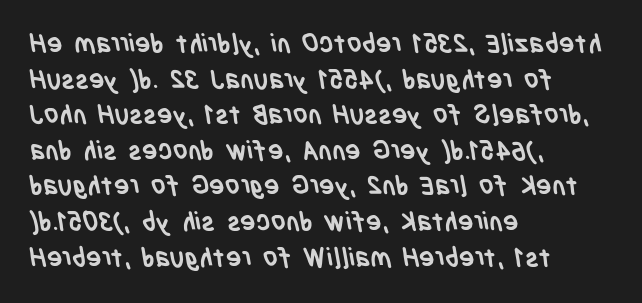
{"bold": "yes", "underline": "no", "align": "left", "line_spacing": "normal", "line_spacing_ratio": 1.37, "letter_spacing": "normal", "letter_spacing_em": 0.0, "glyph_px": 26}
